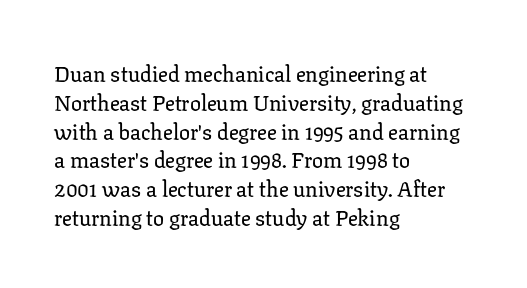
The image shows 22 px text type, upright; set left-aligned, normal line spacing (1.31x), normal letter spacing, not underlined.
